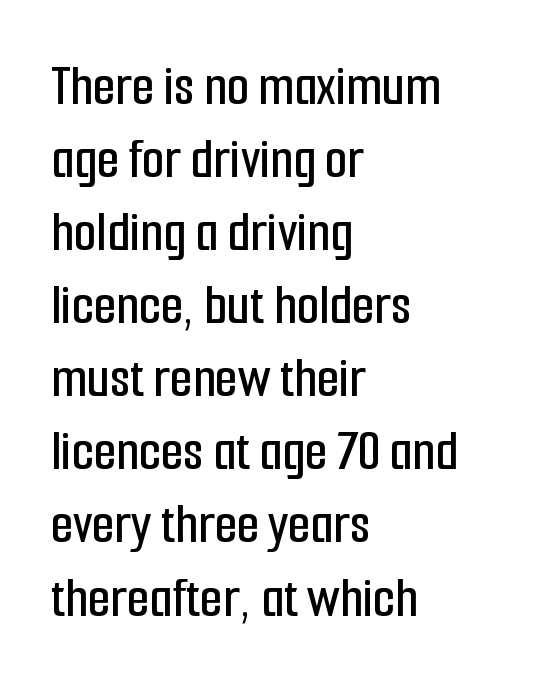
The image shows 58 px condensed sans-serif type, upright; set left-aligned, normal line spacing (1.26x), normal letter spacing, not underlined; low stroke contrast and a medium x-height.
